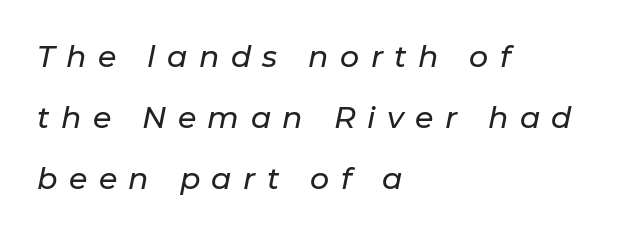
The image shows 30 px text type, italic (leaning right); set left-aligned, loose line spacing (2.04x), unusually wide letter spacing (+0.38 em), not underlined; low stroke contrast and a medium x-height.
